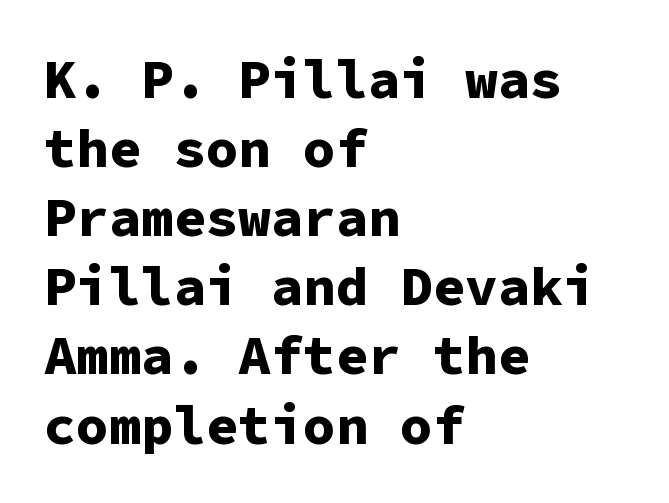
The image shows 54 px bold sans-serif type, upright, monospaced; set left-aligned, normal line spacing (1.28x), normal letter spacing, not underlined; low stroke contrast and a medium x-height.
